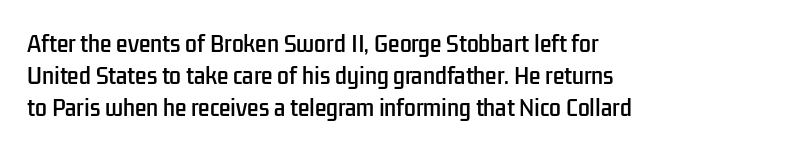
{"italic": "no", "underline": "no", "align": "left", "line_spacing": "normal", "line_spacing_ratio": 1.53, "letter_spacing": "normal", "letter_spacing_em": 0.0, "glyph_px": 21}
